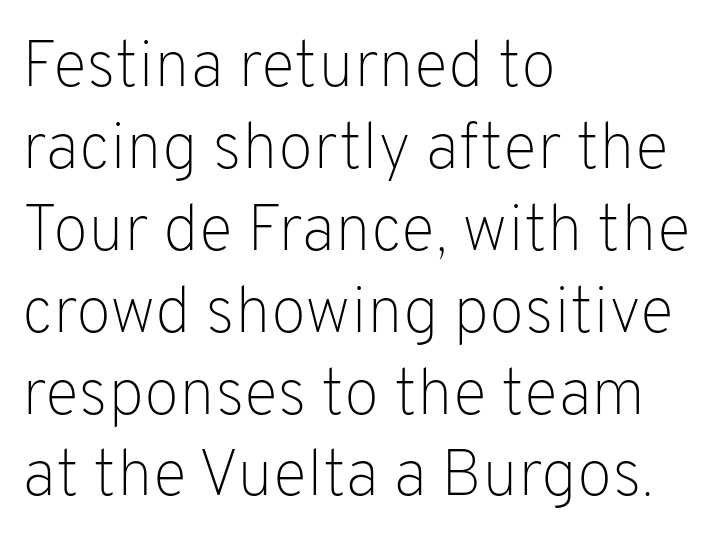
Q: Is the text bold? A: No.
Q: Is the text italic (slanted)? A: No, it is upright.
Q: Is the typeface a serif or a sans-serif typeface? A: Sans-serif.
Q: Is the text underlined? A: No.
Q: How is the paragraph aligned? A: Left-aligned.
Q: Is the spacing between letters normal or unusually wide? A: Normal.
Q: Is the spacing between lines tight, normal or loose? A: Normal.
Q: Width (condensed, normal, or wide)? A: Normal.
Q: Stroke contrast? A: Low.
Q: x-height? A: Medium.
Q: Monospaced? A: No.
